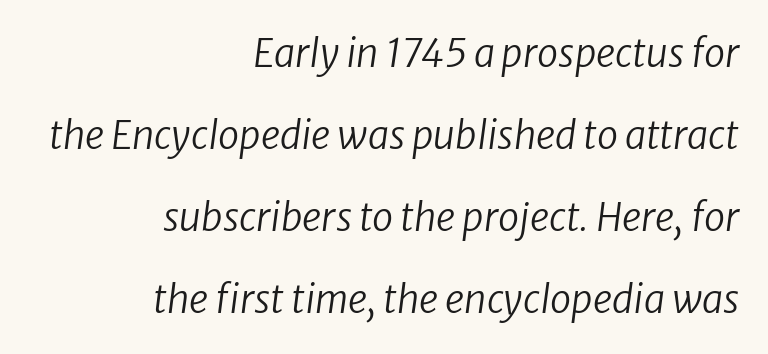
Q: Is the text bold? A: No.
Q: Is the typeface a serif or a sans-serif typeface? A: Sans-serif.
Q: Is the text underlined? A: No.
Q: How is the paragraph aligned? A: Right-aligned.
Q: Is the spacing between letters normal or unusually wide? A: Normal.
Q: Is the spacing between lines tight, normal or loose? A: Loose.
Q: Width (condensed, normal, or wide)? A: Normal.
Q: Stroke contrast? A: Low.
Q: x-height? A: Medium.
Q: Monospaced? A: No.
